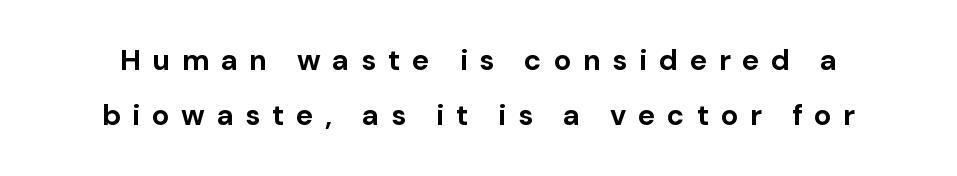
{"serif": "no", "italic": "no", "bold": "yes", "weight": "bold", "width": "normal", "stroke_contrast": "low", "x_height": "medium", "monospaced": "no", "underline": "no", "line_spacing": "loose", "line_spacing_ratio": 1.9, "letter_spacing": "wide", "letter_spacing_em": 0.4, "glyph_px": 29}
